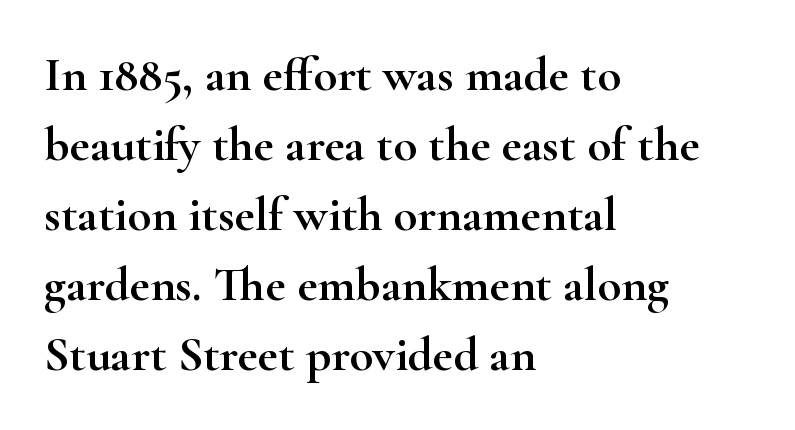
{"serif": "yes", "italic": "no", "width": "wide", "stroke_contrast": "high", "x_height": "small", "monospaced": "no", "underline": "no", "align": "left", "line_spacing": "normal", "line_spacing_ratio": 1.43, "letter_spacing": "normal", "letter_spacing_em": 0.0, "glyph_px": 49}
